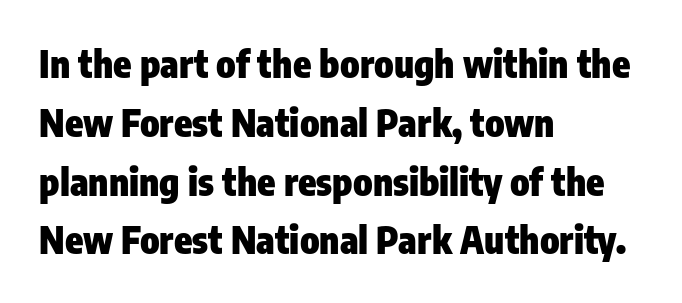
Q: Is the text bold? A: Yes.
Q: Is the text italic (slanted)? A: No, it is upright.
Q: Is the typeface a serif or a sans-serif typeface? A: Sans-serif.
Q: Is the text underlined? A: No.
Q: How is the paragraph aligned? A: Left-aligned.
Q: Is the spacing between letters normal or unusually wide? A: Normal.
Q: Is the spacing between lines tight, normal or loose? A: Normal.
Q: Width (condensed, normal, or wide)? A: Condensed.
Q: Stroke contrast? A: Low.
Q: x-height? A: Medium.
Q: Monospaced? A: No.
